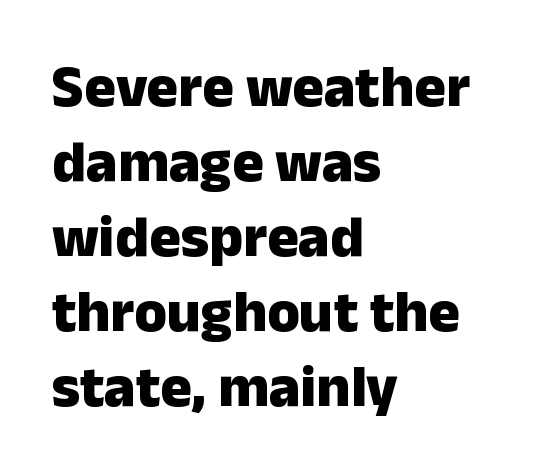
Q: Is the text bold? A: Yes.
Q: Is the text italic (slanted)? A: No, it is upright.
Q: Is the typeface a serif or a sans-serif typeface? A: Sans-serif.
Q: Is the text underlined? A: No.
Q: How is the paragraph aligned? A: Left-aligned.
Q: Is the spacing between letters normal or unusually wide? A: Normal.
Q: Is the spacing between lines tight, normal or loose? A: Normal.
Q: Width (condensed, normal, or wide)? A: Normal.
Q: Stroke contrast? A: Low.
Q: x-height? A: Medium.
Q: Monospaced? A: No.
